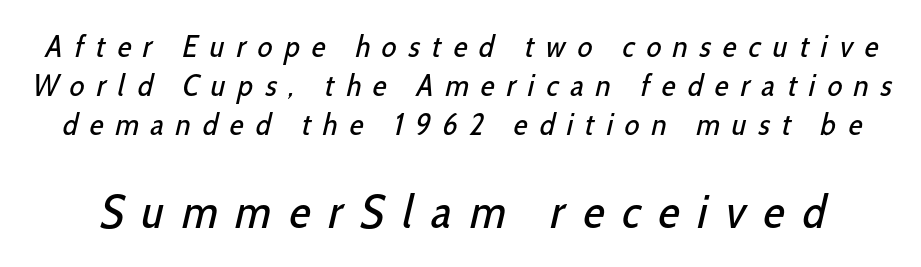
Q: Is the text bold? A: No.
Q: Is the typeface a serif or a sans-serif typeface? A: Sans-serif.
Q: Is the text underlined? A: No.
Q: Is the spacing between letters normal or unusually wide? A: Unusually wide.
Q: Is the spacing between lines tight, normal or loose? A: Normal.
Q: Which block of text is set in a larger size, the first (top) or the second (bottom)? A: The second (bottom) one.
Q: Width (condensed, normal, or wide)? A: Condensed.
Q: Stroke contrast? A: Low.
Q: x-height? A: Medium.
Q: Monospaced? A: No.
